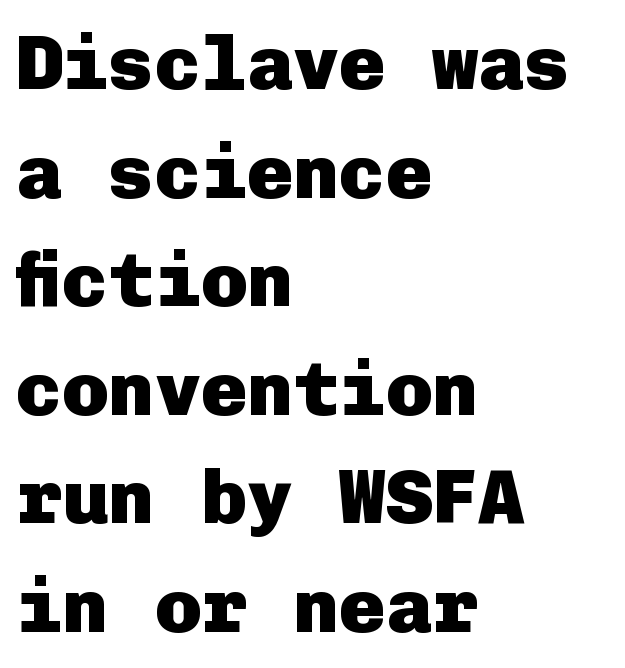
Q: Is the text bold? A: Yes.
Q: Is the text italic (slanted)? A: No, it is upright.
Q: Is the typeface a serif or a sans-serif typeface? A: Sans-serif.
Q: Is the text underlined? A: No.
Q: How is the paragraph aligned? A: Left-aligned.
Q: Is the spacing between letters normal or unusually wide? A: Normal.
Q: Is the spacing between lines tight, normal or loose? A: Normal.
Q: Width (condensed, normal, or wide)? A: Normal.
Q: Stroke contrast? A: Low.
Q: x-height? A: Medium.
